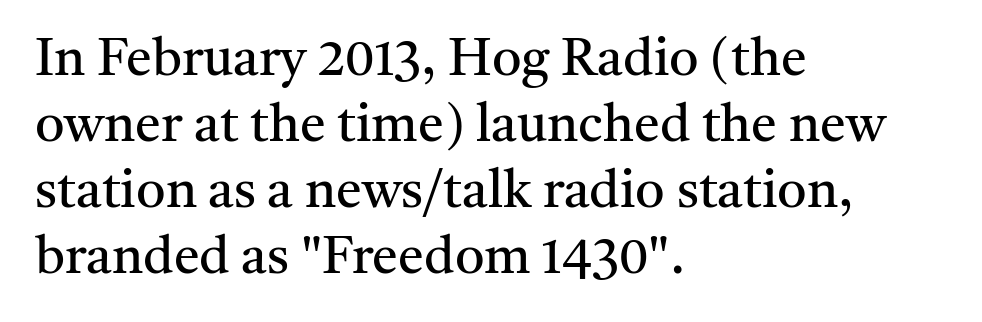
{"serif": "yes", "italic": "no", "bold": "no", "weight": "regular", "width": "normal", "stroke_contrast": "medium", "x_height": "medium", "monospaced": "no", "underline": "no", "align": "left", "line_spacing": "normal", "line_spacing_ratio": 1.27, "letter_spacing": "normal", "letter_spacing_em": 0.0, "glyph_px": 52}
